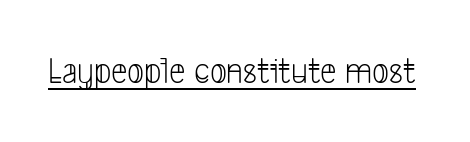
A rule runs beneath these lines of type. Does the type have serifs? No, each stem ends abruptly. The rendering uses natural spacing where letterforms have individual widths. This reads as an unemphasized weight, regular at the heaviest.
